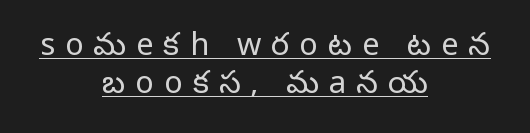
Q: Is the text bold? A: No.
Q: Is the text italic (slanted)? A: No, it is upright.
Q: Is the typeface a serif or a sans-serif typeface? A: Sans-serif.
Q: Is the text underlined? A: Yes.
Q: How is the paragraph aligned? A: Centered.
Q: Is the spacing between letters normal or unusually wide? A: Unusually wide.
Q: Width (condensed, normal, or wide)? A: Normal.
Q: Stroke contrast? A: Low.
Q: x-height? A: Medium.
Q: Monospaced? A: No.
